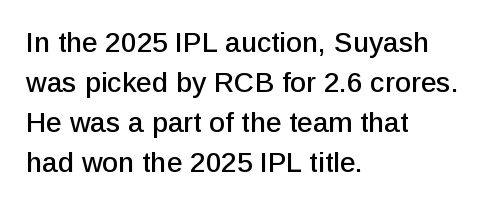
Note: no serifs on the glyphs. Looks like regular typesetting: each glyph gets only the width it needs. This rendering leaves character spacing at its baseline value. The gap between lines stays unmarked. No italicization has been applied; the sample stays upright. Vertical spacing — default.
